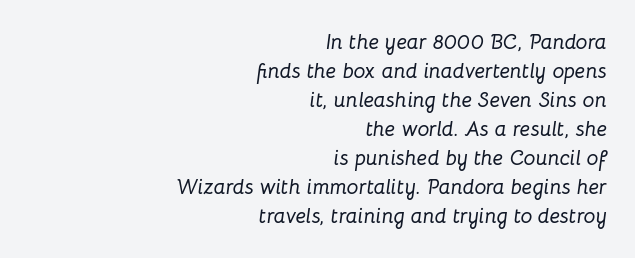
{"italic": "yes", "lean": "right", "slant_degrees": 8, "underline": "no", "align": "right", "line_spacing": "normal", "line_spacing_ratio": 1.38, "letter_spacing": "normal", "letter_spacing_em": 0.0, "glyph_px": 21}
